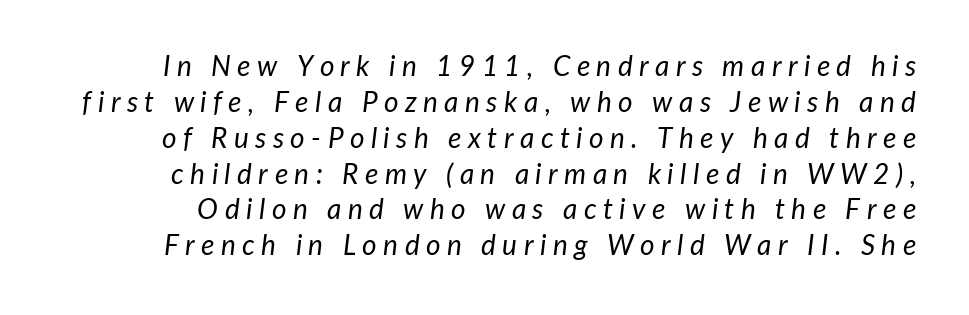
{"italic": "yes", "lean": "right", "slant_degrees": 7, "bold": "no", "weight": "regular", "width": "normal", "stroke_contrast": "low", "x_height": "medium", "monospaced": "no", "underline": "no", "line_spacing": "normal", "line_spacing_ratio": 1.28, "letter_spacing": "wide", "letter_spacing_em": 0.23, "glyph_px": 28}
